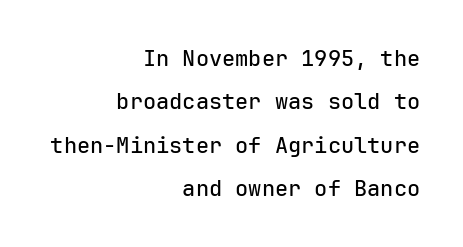
Q: Is the text italic (slanted)? A: No, it is upright.
Q: Is the text underlined? A: No.
Q: How is the paragraph aligned? A: Right-aligned.
Q: Is the spacing between letters normal or unusually wide? A: Normal.
Q: Is the spacing between lines tight, normal or loose? A: Loose.
